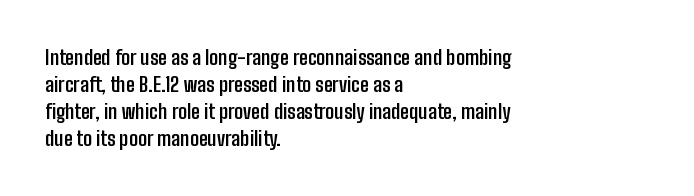
Q: Is the text bold? A: Yes.
Q: Is the text italic (slanted)? A: No, it is upright.
Q: Is the text underlined? A: No.
Q: How is the paragraph aligned? A: Left-aligned.
Q: Is the spacing between letters normal or unusually wide? A: Normal.
Q: Is the spacing between lines tight, normal or loose? A: Normal.
